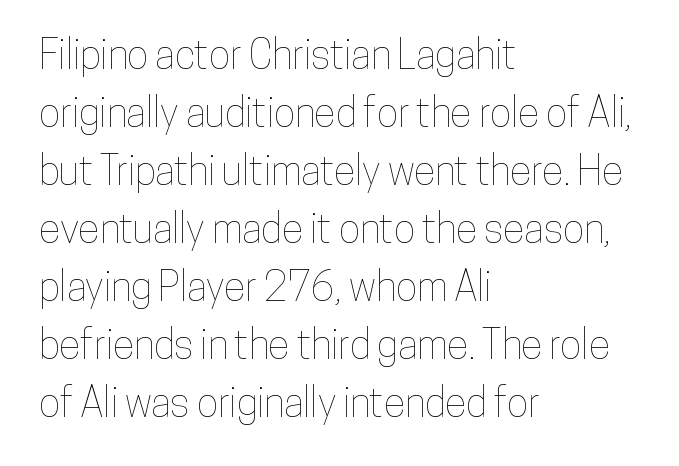
The image shows 40 px condensed type, upright; set left-aligned, normal line spacing (1.45x), normal letter spacing, not underlined; low stroke contrast and a medium x-height.
